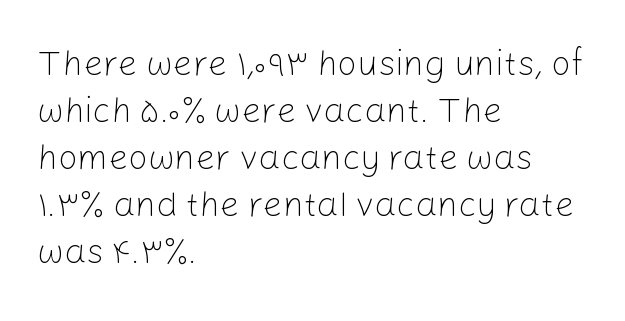
Q: Is the text bold? A: No.
Q: Is the text italic (slanted)? A: No, it is upright.
Q: Is the typeface a serif or a sans-serif typeface? A: Sans-serif.
Q: Is the text underlined? A: No.
Q: How is the paragraph aligned? A: Left-aligned.
Q: Is the spacing between letters normal or unusually wide? A: Normal.
Q: Is the spacing between lines tight, normal or loose? A: Normal.
Q: Width (condensed, normal, or wide)? A: Normal.
Q: Stroke contrast? A: Low.
Q: x-height? A: Medium.
Q: Monospaced? A: No.
